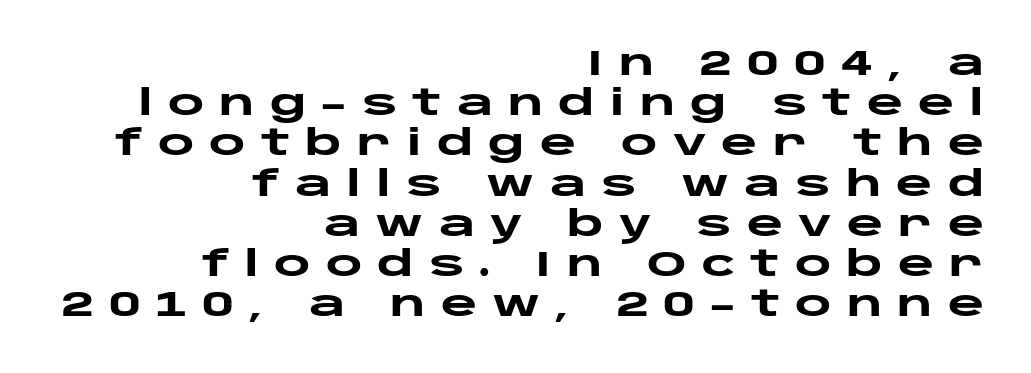
The image shows 35 px heavy, wide sans-serif type, upright; set right-aligned, tight line spacing (1.15x), unusually wide letter spacing (+0.43 em), not underlined; low stroke contrast and a large x-height.
